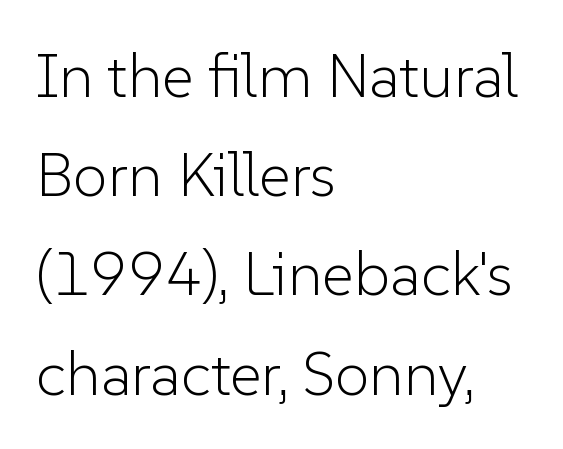
Q: Is the text bold? A: No.
Q: Is the text italic (slanted)? A: No, it is upright.
Q: Is the typeface a serif or a sans-serif typeface? A: Sans-serif.
Q: Is the text underlined? A: No.
Q: How is the paragraph aligned? A: Left-aligned.
Q: Is the spacing between letters normal or unusually wide? A: Normal.
Q: Is the spacing between lines tight, normal or loose? A: Normal.
Q: Width (condensed, normal, or wide)? A: Normal.
Q: Stroke contrast? A: Low.
Q: x-height? A: Medium.
Q: Monospaced? A: No.
